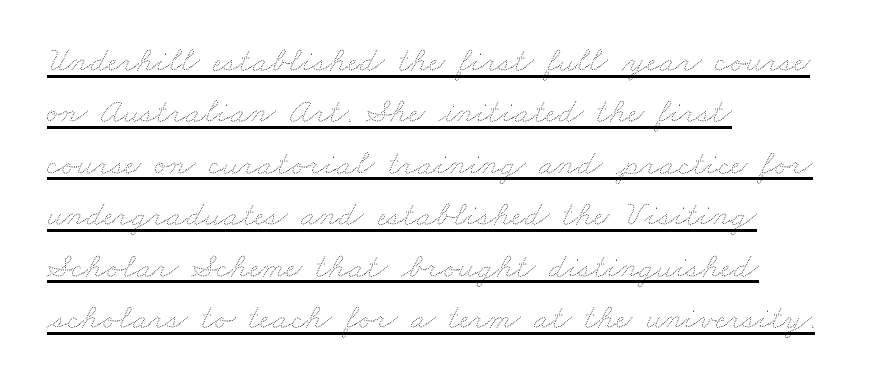
Q: Is the text bold? A: No.
Q: Is the text underlined? A: Yes.
Q: How is the paragraph aligned? A: Left-aligned.
Q: Is the spacing between letters normal or unusually wide? A: Normal.
Q: Is the spacing between lines tight, normal or loose? A: Normal.
Q: Width (condensed, normal, or wide)? A: Wide.
Q: Stroke contrast? A: Medium.
Q: x-height? A: Small.
Q: Monospaced? A: No.
